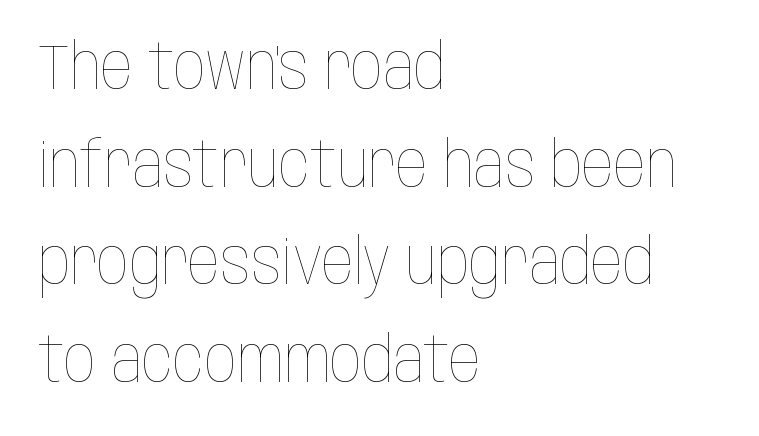
{"italic": "no", "bold": "no", "weight": "thin", "width": "condensed", "stroke_contrast": "low", "x_height": "large", "monospaced": "no", "underline": "no", "align": "left", "line_spacing": "normal", "line_spacing_ratio": 1.55, "letter_spacing": "normal", "letter_spacing_em": 0.0, "glyph_px": 63}
